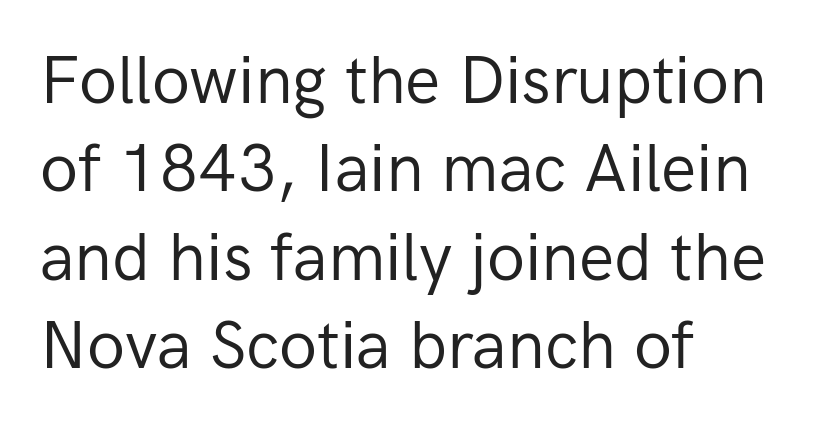
{"serif": "no", "italic": "no", "bold": "no", "weight": "regular", "width": "normal", "stroke_contrast": "low", "x_height": "medium", "monospaced": "no", "underline": "no", "align": "left", "line_spacing": "normal", "line_spacing_ratio": 1.34, "letter_spacing": "normal", "letter_spacing_em": 0.0, "glyph_px": 66}
